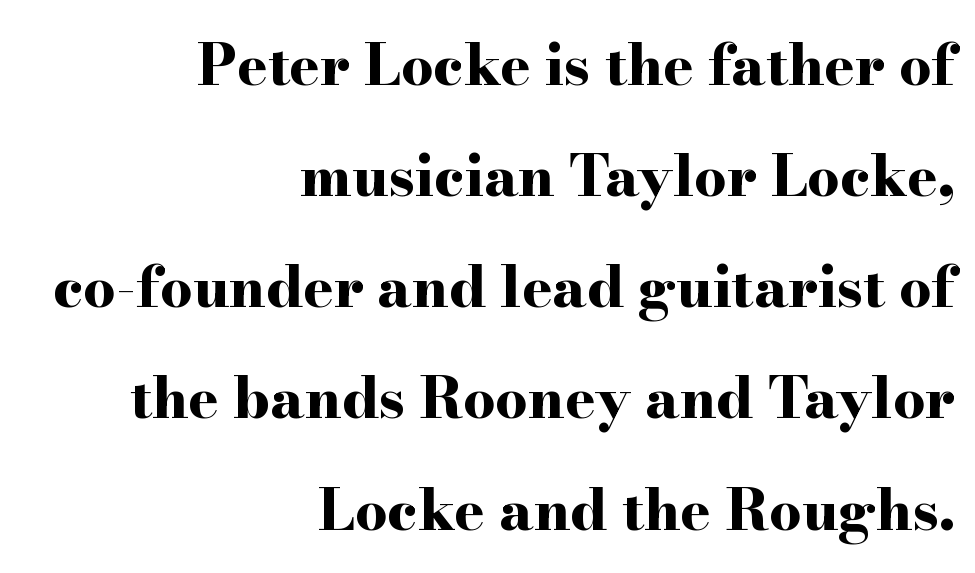
The image shows 57 px bold, wide serif type, upright; set right-aligned, loose line spacing (1.95x), normal letter spacing, not underlined; high stroke contrast and a small x-height.
